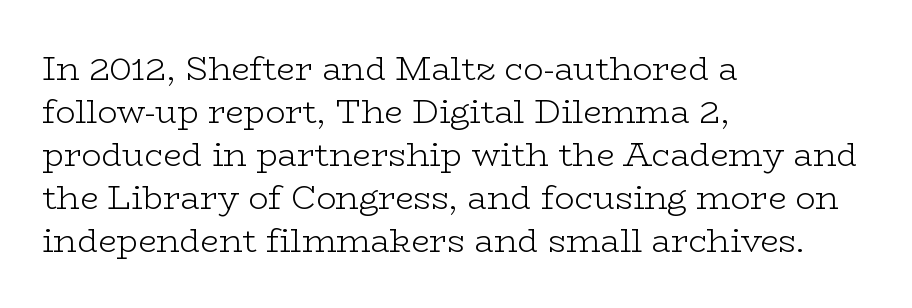
The image shows 33 px light, wide serif type, upright; set left-aligned, normal line spacing (1.3x), normal letter spacing, not underlined; low stroke contrast and a medium x-height.
